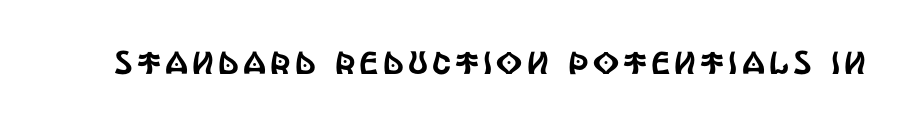
Q: Is the text italic (slanted)? A: No, it is upright.
Q: Is the typeface a serif or a sans-serif typeface? A: Sans-serif.
Q: Is the text underlined? A: No.
Q: Width (condensed, normal, or wide)? A: Condensed.
Q: x-height? A: Large.
Q: Monospaced? A: No.
